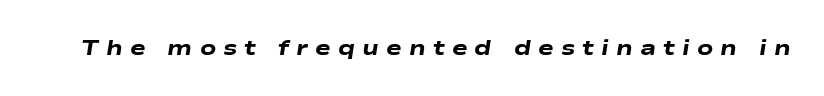
The image shows 21 px bold type, italic (leaning right); set unusually wide letter spacing (+0.34 em), not underlined.
